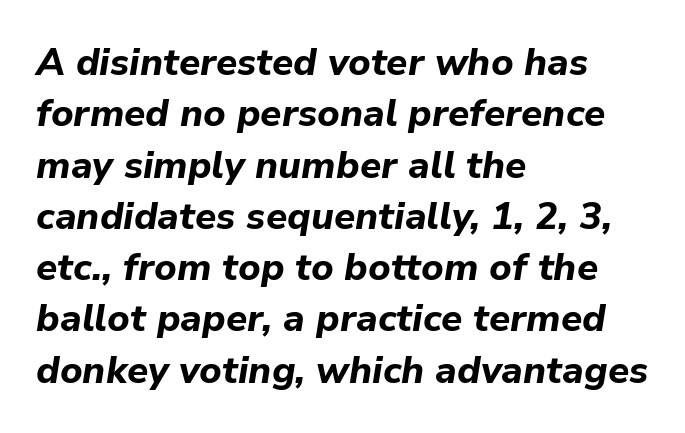
{"italic": "yes", "lean": "right", "slant_degrees": 9, "bold": "yes", "weight": "bold", "width": "normal", "stroke_contrast": "low", "x_height": "medium", "monospaced": "no", "underline": "no", "align": "left", "line_spacing": "normal", "line_spacing_ratio": 1.35, "letter_spacing": "normal", "letter_spacing_em": 0.0, "glyph_px": 38}
